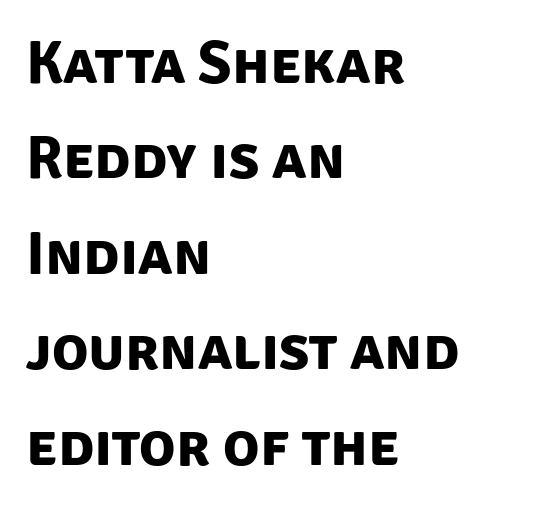
The image shows 60 px bold sans-serif type; set left-aligned, normal line spacing (1.59x), normal letter spacing, not underlined; low stroke contrast and a large x-height.
